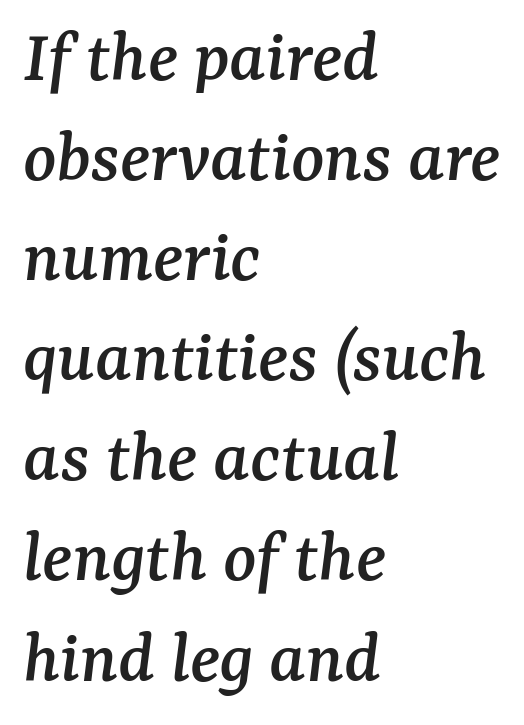
Q: Is the text italic (slanted)? A: Yes, it leans right by about 7 degrees.
Q: Is the typeface a serif or a sans-serif typeface? A: Serif.
Q: Is the text underlined? A: No.
Q: How is the paragraph aligned? A: Left-aligned.
Q: Is the spacing between letters normal or unusually wide? A: Normal.
Q: Is the spacing between lines tight, normal or loose? A: Normal.
Q: Width (condensed, normal, or wide)? A: Normal.
Q: Stroke contrast? A: Medium.
Q: x-height? A: Medium.
Q: Monospaced? A: No.
